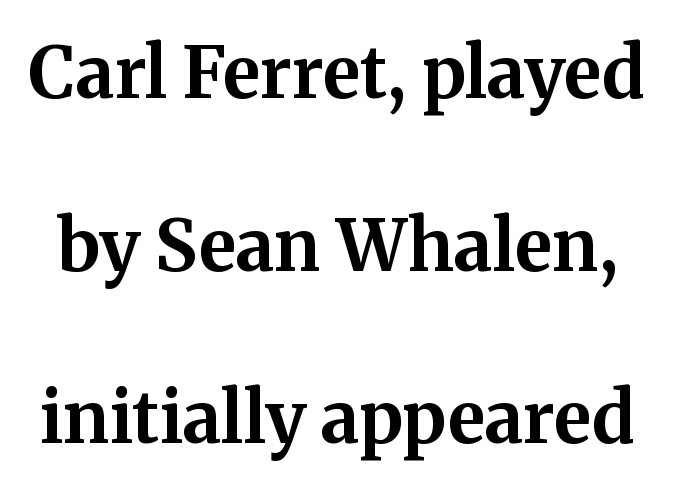
Q: Is the text bold? A: Yes.
Q: Is the text italic (slanted)? A: No, it is upright.
Q: Is the typeface a serif or a sans-serif typeface? A: Serif.
Q: Is the text underlined? A: No.
Q: Is the spacing between letters normal or unusually wide? A: Normal.
Q: Is the spacing between lines tight, normal or loose? A: Loose.
Q: Width (condensed, normal, or wide)? A: Normal.
Q: Stroke contrast? A: Medium.
Q: x-height? A: Medium.
Q: Monospaced? A: No.
